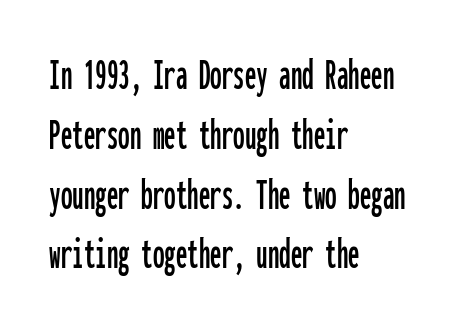
{"serif": "no", "italic": "no", "width": "condensed", "stroke_contrast": "low", "x_height": "medium", "monospaced": "yes", "underline": "no", "align": "left", "line_spacing": "normal", "line_spacing_ratio": 1.3, "letter_spacing": "normal", "letter_spacing_em": 0.0, "glyph_px": 46}
